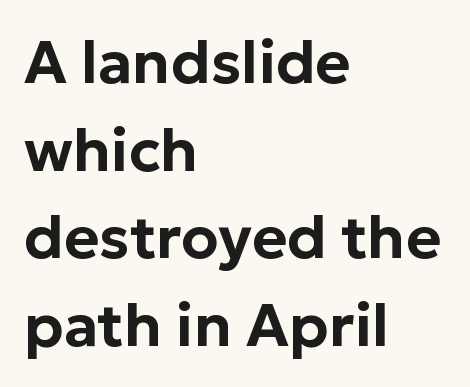
The image shows 60 px sans-serif type, upright; set left-aligned, normal line spacing (1.46x), normal letter spacing, not underlined; low stroke contrast and a medium x-height.
